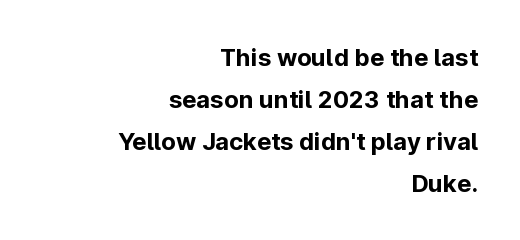
The letters are bold, with thick, heavy strokes. The type sits square on the baseline with zero lean. The passage shown has conventional tracking throughout. The baseline area is clear. A student would call this right alignment; a typographer would say flush right, rag left.
